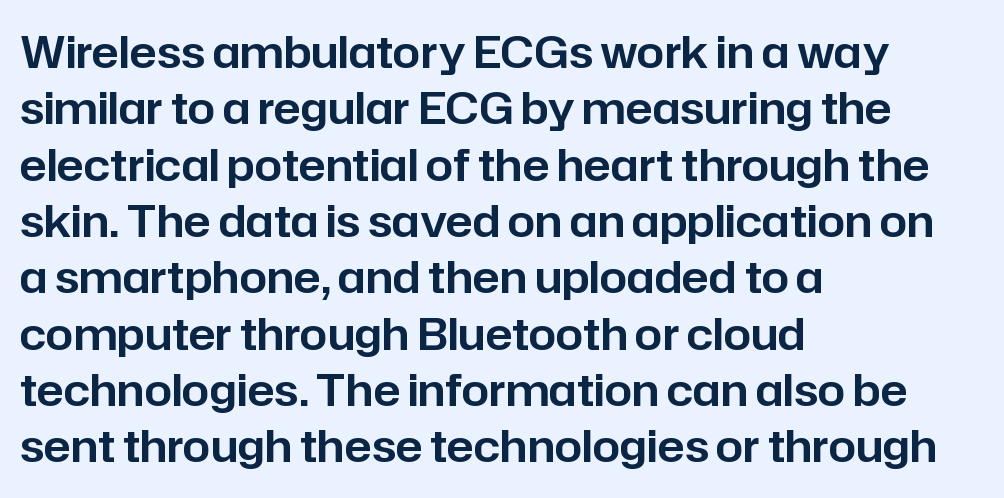
The image shows 44 px sans-serif type, upright; set left-aligned, normal line spacing (1.28x), normal letter spacing, not underlined; low stroke contrast and a medium x-height.
